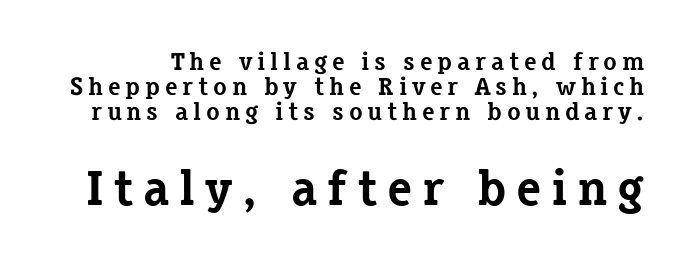
The image shows 50 px bold serif type, upright; set tight line spacing (1.01x), not underlined; the second (bottom) block is 2.0x larger; low stroke contrast and a medium x-height.
